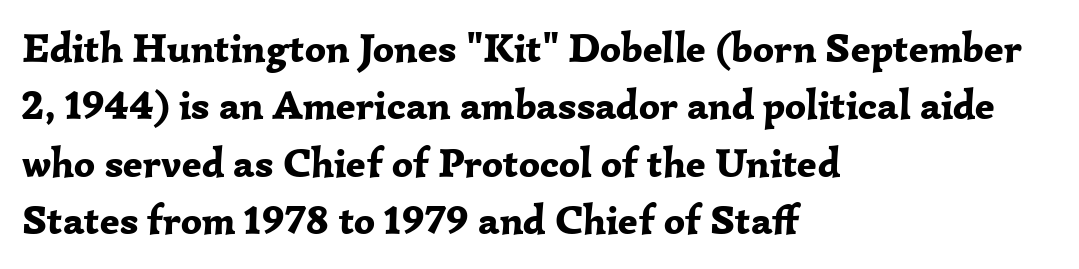
Q: Is the text bold? A: Yes.
Q: Is the text italic (slanted)? A: No, it is upright.
Q: Is the typeface a serif or a sans-serif typeface? A: Serif.
Q: Is the text underlined? A: No.
Q: How is the paragraph aligned? A: Left-aligned.
Q: Is the spacing between letters normal or unusually wide? A: Normal.
Q: Is the spacing between lines tight, normal or loose? A: Normal.
Q: Width (condensed, normal, or wide)? A: Normal.
Q: Stroke contrast? A: Low.
Q: x-height? A: Medium.
Q: Monospaced? A: No.
